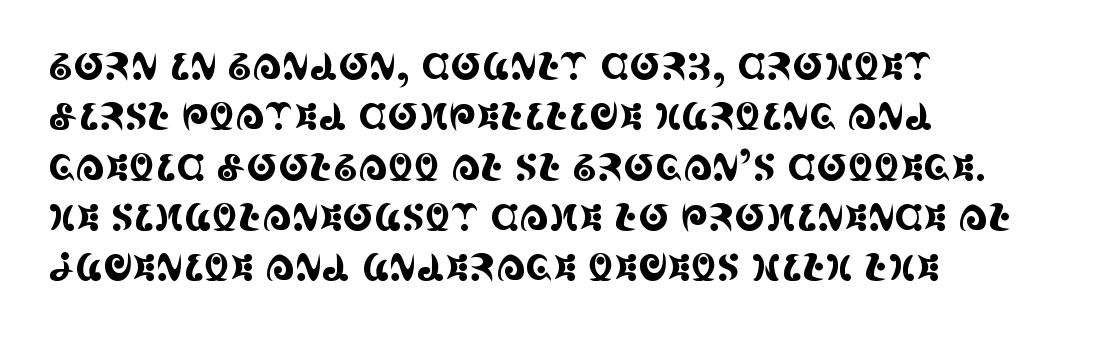
Regarding serifs, this sample has them. Compared with a centered layout, this one pins lines to the left instead. Unmarked baselines from the first word to the last. The rendering uses natural spacing where letterforms have individual widths.
